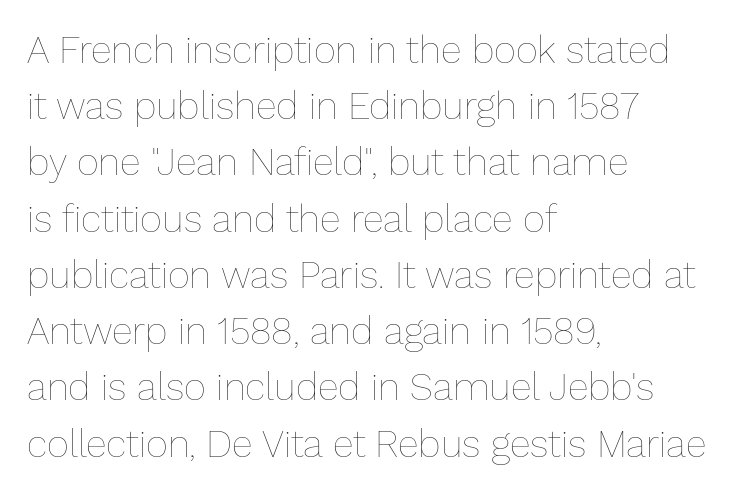
The image shows 38 px thin type, upright; set left-aligned, normal line spacing (1.48x), normal letter spacing, not underlined; low stroke contrast and a medium x-height.
